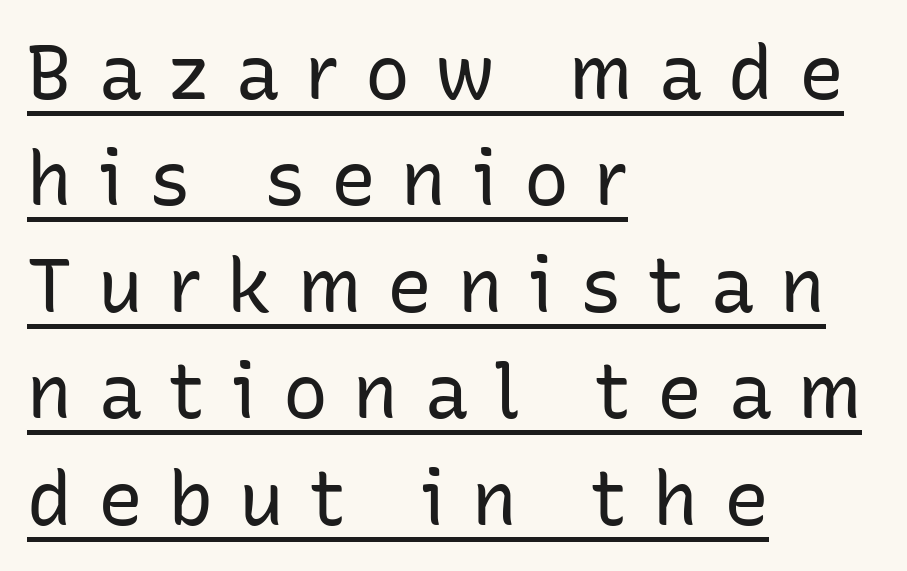
{"serif": "no", "italic": "no", "bold": "no", "weight": "regular", "width": "normal", "stroke_contrast": "low", "x_height": "medium", "monospaced": "no", "underline": "yes", "align": "left", "line_spacing": "normal", "line_spacing_ratio": 1.42, "letter_spacing": "wide", "letter_spacing_em": 0.34, "glyph_px": 75}
